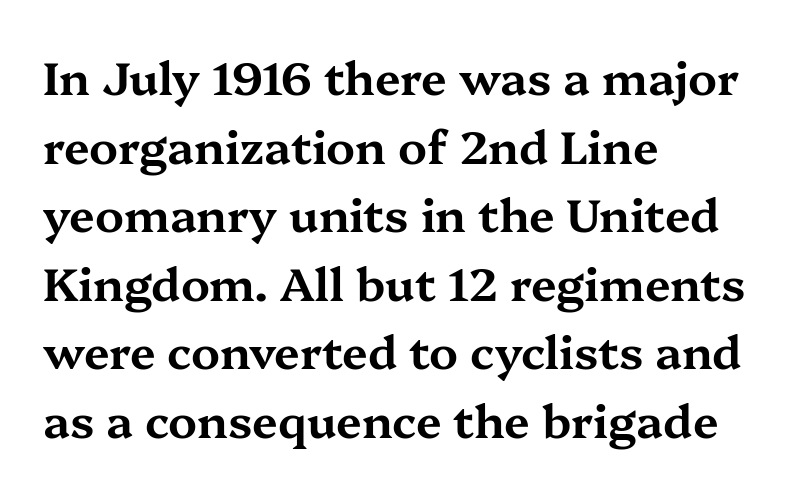
Q: Is the text italic (slanted)? A: No, it is upright.
Q: Is the typeface a serif or a sans-serif typeface? A: Serif.
Q: Is the text underlined? A: No.
Q: How is the paragraph aligned? A: Left-aligned.
Q: Is the spacing between letters normal or unusually wide? A: Normal.
Q: Is the spacing between lines tight, normal or loose? A: Normal.
Q: Width (condensed, normal, or wide)? A: Wide.
Q: Stroke contrast? A: Medium.
Q: x-height? A: Medium.
Q: Monospaced? A: No.
